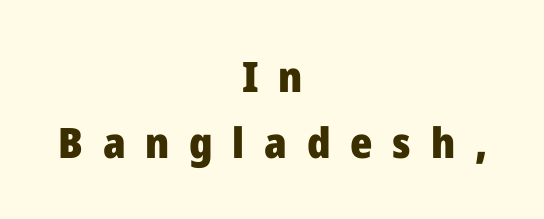
{"serif": "no", "italic": "no", "bold": "yes", "weight": "heavy", "width": "normal", "stroke_contrast": "low", "x_height": "medium", "monospaced": "no", "underline": "no", "align": "center", "line_spacing": "normal", "line_spacing_ratio": 1.58, "letter_spacing": "wide", "letter_spacing_em": 0.47, "glyph_px": 42}
